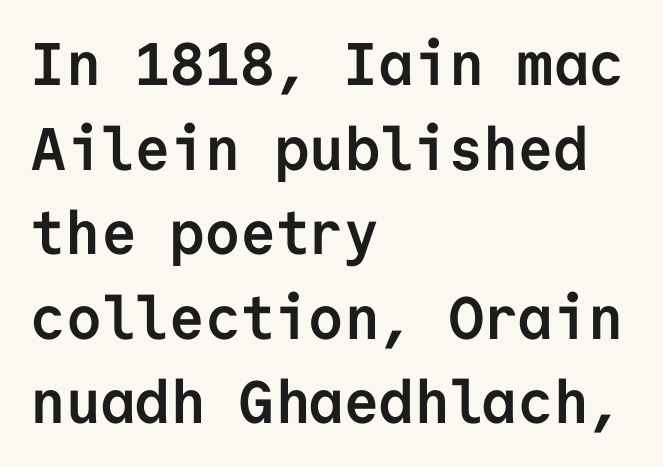
Spacing verdict: monospaced, one width for all characters. Italic? Not at all — the glyphs are vertical. Is the block centered? No — it sits flush against the left margin. You'd pick this weight for a headline — it's a proper bold. In terms of leading, this rendering sits right in the middle. Is the letter spacing exaggerated? No — it looks like the ordinary default.
